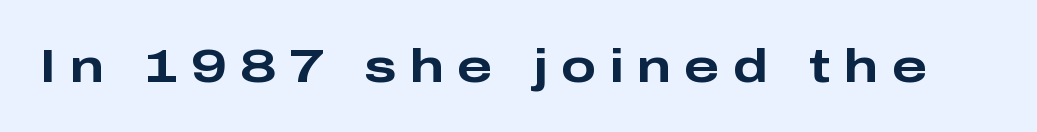
Q: Is the text bold? A: Yes.
Q: Is the text italic (slanted)? A: No, it is upright.
Q: Is the typeface a serif or a sans-serif typeface? A: Sans-serif.
Q: Is the text underlined? A: No.
Q: Is the spacing between letters normal or unusually wide? A: Unusually wide.
Q: Width (condensed, normal, or wide)? A: Wide.
Q: Stroke contrast? A: Low.
Q: x-height? A: Medium.
Q: Monospaced? A: No.
